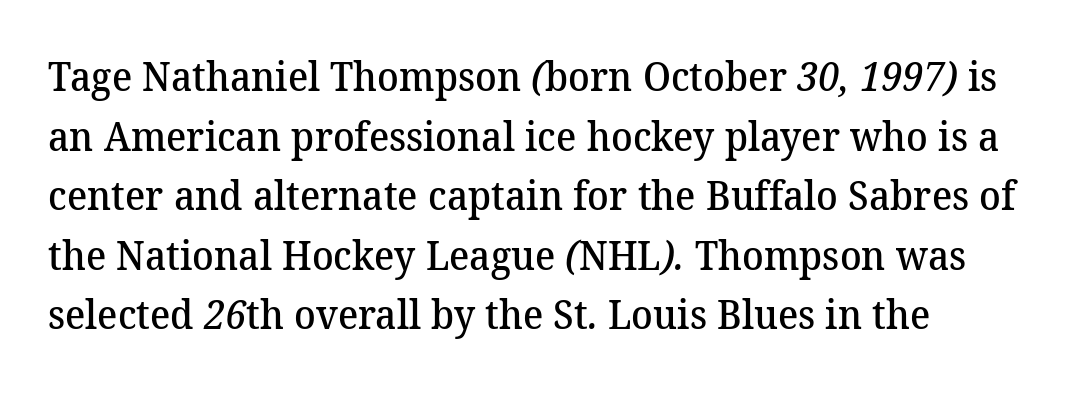
{"serif": "yes", "bold": "semi", "weight": "semibold", "width": "normal", "stroke_contrast": "medium", "x_height": "medium", "monospaced": "no", "underline": "no", "line_spacing": "normal", "line_spacing_ratio": 1.49, "letter_spacing": "normal", "letter_spacing_em": 0.0, "glyph_px": 40}
